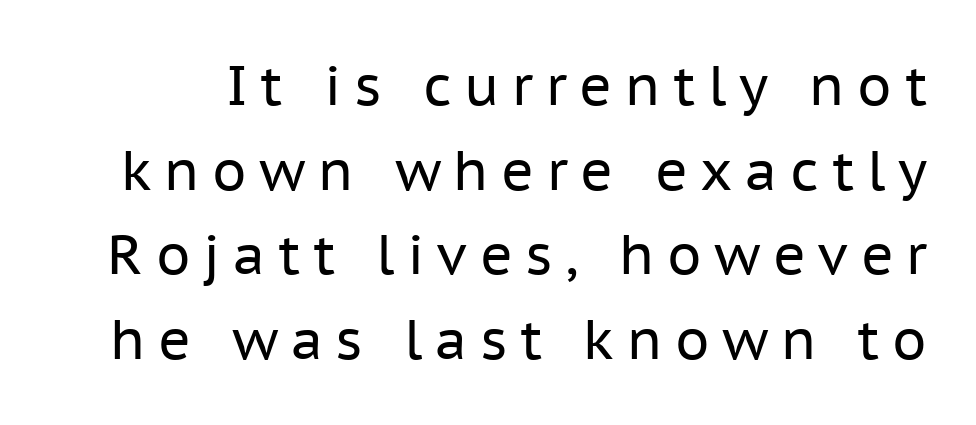
Q: Is the text bold? A: No.
Q: Is the text italic (slanted)? A: No, it is upright.
Q: Is the typeface a serif or a sans-serif typeface? A: Sans-serif.
Q: Is the text underlined? A: No.
Q: Is the spacing between letters normal or unusually wide? A: Unusually wide.
Q: Is the spacing between lines tight, normal or loose? A: Normal.
Q: Width (condensed, normal, or wide)? A: Normal.
Q: Stroke contrast? A: Low.
Q: x-height? A: Medium.
Q: Monospaced? A: No.
